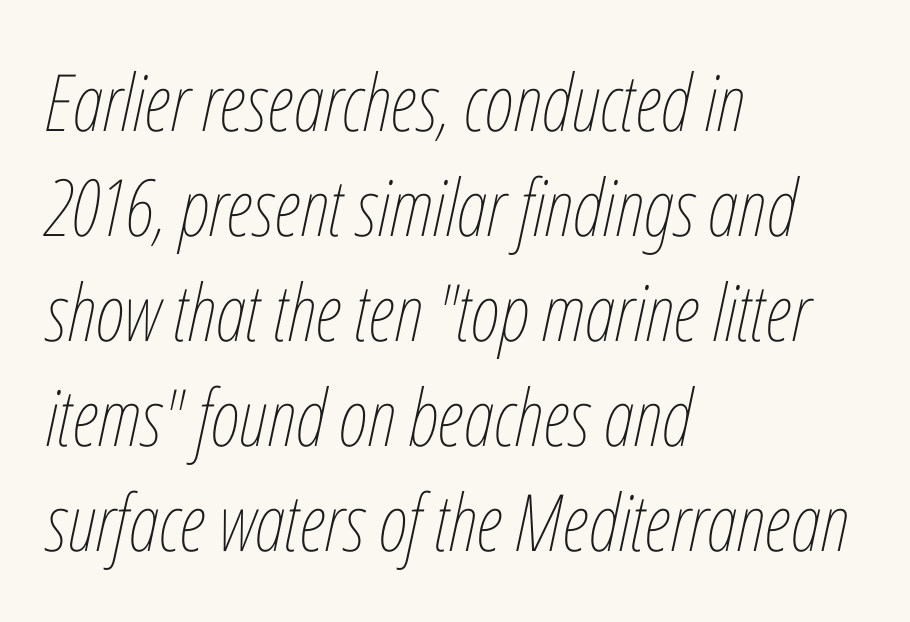
The space between consecutive lines is moderate. Caption: standard tracking, unaltered. Looks like regular typesetting: each glyph gets only the width it needs. The typography opts for an oblique posture over an upright one. The setting favours the left margin, as ordinary paragraphs usually do.
